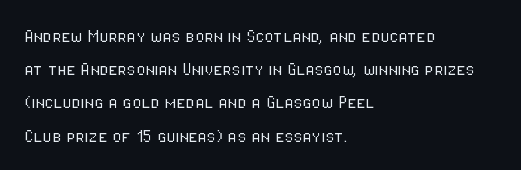
{"italic": "no", "bold": "no", "underline": "no", "align": "left", "line_spacing": "normal", "line_spacing_ratio": 1.58, "letter_spacing": "normal", "letter_spacing_em": 0.0, "glyph_px": 21}
